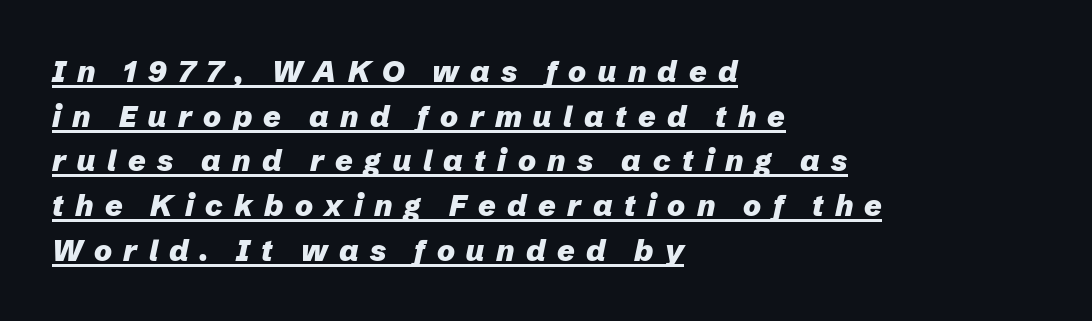
The image shows 30 px heavy type, italic (leaning right); set left-aligned, normal line spacing (1.49x), unusually wide letter spacing (+0.38 em), underlined; low stroke contrast and a medium x-height.
